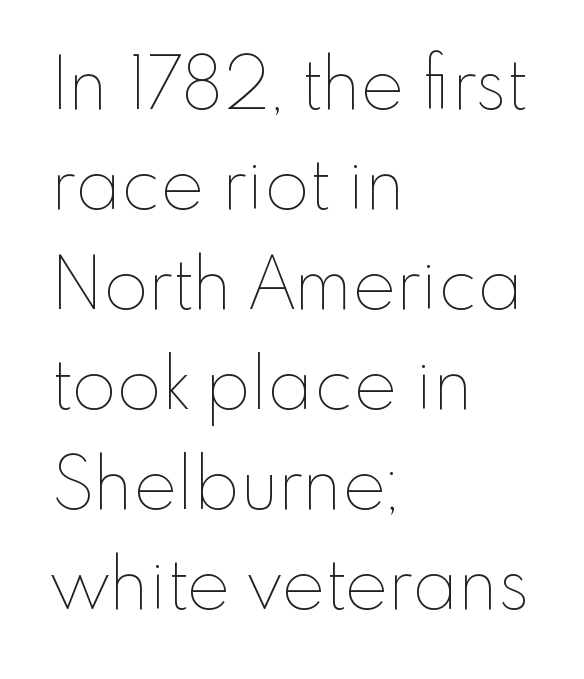
{"italic": "no", "bold": "no", "weight": "thin", "width": "normal", "stroke_contrast": "low", "x_height": "small", "monospaced": "no", "underline": "no", "align": "left", "line_spacing": "normal", "line_spacing_ratio": 1.37, "letter_spacing": "normal", "letter_spacing_em": 0.0, "glyph_px": 73}
